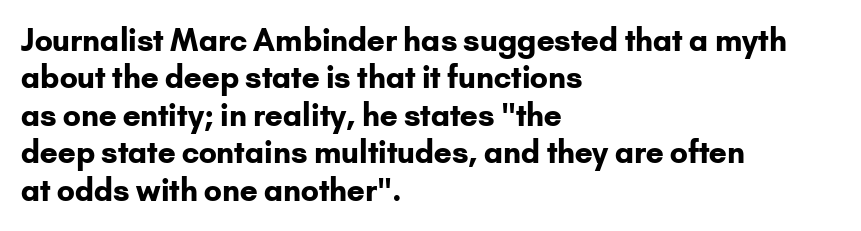
Q: Is the text bold? A: Yes.
Q: Is the text italic (slanted)? A: No, it is upright.
Q: Is the typeface a serif or a sans-serif typeface? A: Sans-serif.
Q: Is the text underlined? A: No.
Q: How is the paragraph aligned? A: Left-aligned.
Q: Is the spacing between letters normal or unusually wide? A: Normal.
Q: Is the spacing between lines tight, normal or loose? A: Normal.
Q: Width (condensed, normal, or wide)? A: Normal.
Q: Stroke contrast? A: Low.
Q: x-height? A: Small.
Q: Monospaced? A: No.
